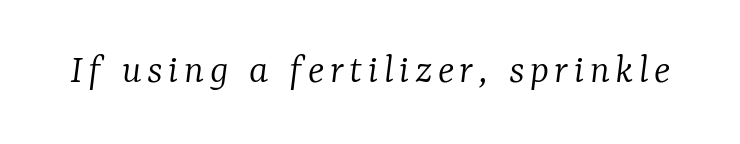
Q: Is the text bold? A: No.
Q: Is the text italic (slanted)? A: Yes, it leans right by about 7 degrees.
Q: Is the typeface a serif or a sans-serif typeface? A: Serif.
Q: Is the text underlined? A: No.
Q: Width (condensed, normal, or wide)? A: Normal.
Q: Stroke contrast? A: Low.
Q: x-height? A: Medium.
Q: Monospaced? A: No.
